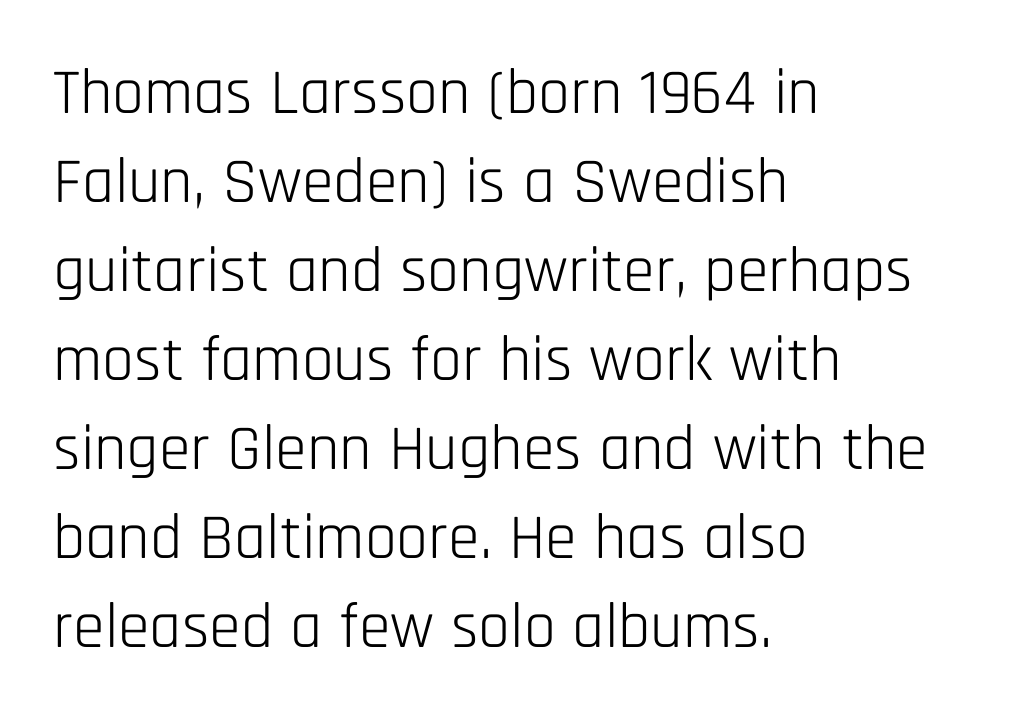
Is the stroke heavy? The answer is a plain regular-or-lighter. Rendered with straight, roman letterforms. The space directly below the letters is spotless. Looks like regular typesetting: each glyph gets only the width it needs.
